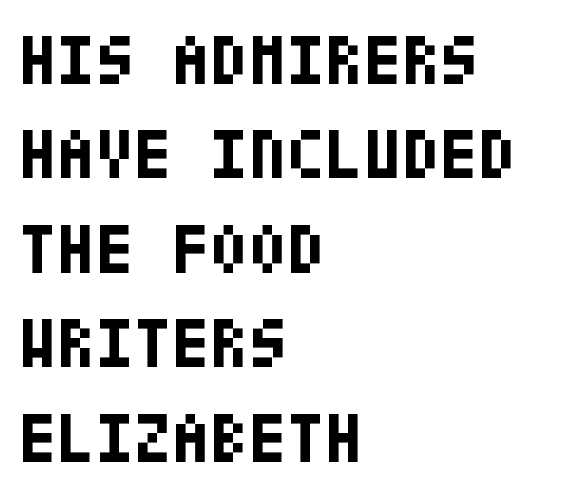
{"serif": "no", "italic": "no", "bold": "yes", "weight": "bold", "width": "condensed", "stroke_contrast": "low", "x_height": "large", "underline": "no", "align": "left", "line_spacing": "normal", "line_spacing_ratio": 1.35, "letter_spacing": "normal", "letter_spacing_em": 0.0, "glyph_px": 70}
